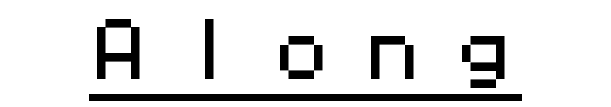
Q: Is the text italic (slanted)? A: No, it is upright.
Q: Is the typeface a serif or a sans-serif typeface? A: Sans-serif.
Q: Is the text underlined? A: Yes.
Q: Is the spacing between letters normal or unusually wide? A: Unusually wide.
Q: Width (condensed, normal, or wide)? A: Wide.
Q: Stroke contrast? A: Medium.
Q: x-height? A: Medium.
Q: Monospaced? A: Yes.
